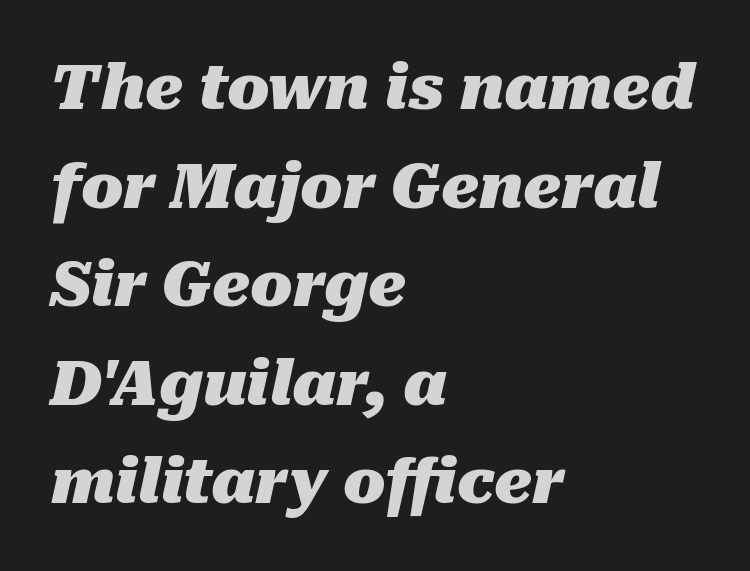
The glyphs have the mass of a bold cut. The passage shown is typed in a proportional face where columns would drift. Decoration check: the copy has no underline. Rendered with sloped, italic letterforms.
